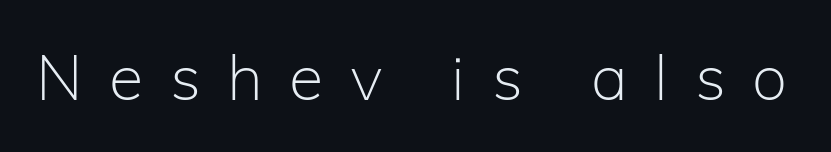
The image shows 63 px light sans-serif type, upright; set unusually wide letter spacing (+0.42 em), not underlined; low stroke contrast and a medium x-height.
